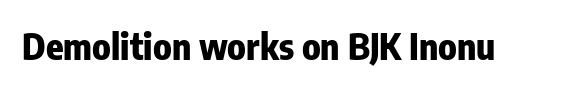
{"serif": "no", "italic": "no", "bold": "yes", "weight": "heavy", "width": "condensed", "stroke_contrast": "low", "x_height": "medium", "monospaced": "no", "underline": "no", "letter_spacing": "normal", "letter_spacing_em": 0.0, "glyph_px": 36}
